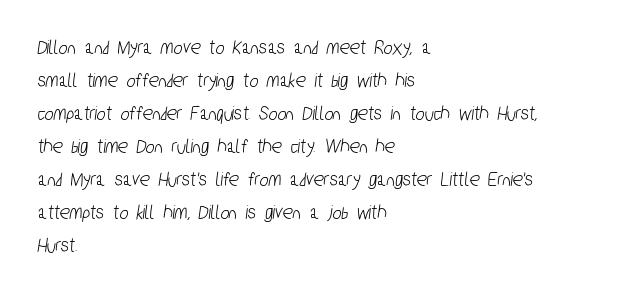
The image shows 21 px text type; set left-aligned, normal line spacing (1.57x), normal letter spacing, not underlined.
